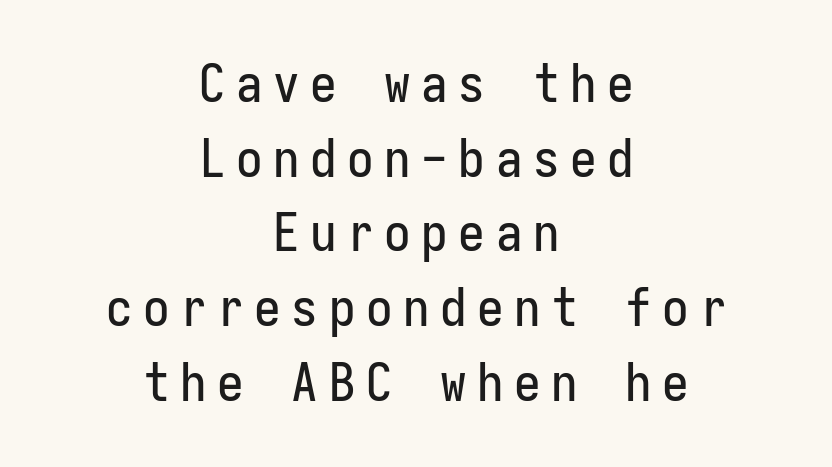
The image shows 53 px condensed sans-serif type, upright, monospaced; set centered, normal line spacing (1.41x), unusually wide letter spacing (+0.2 em), not underlined; low stroke contrast and a medium x-height.
